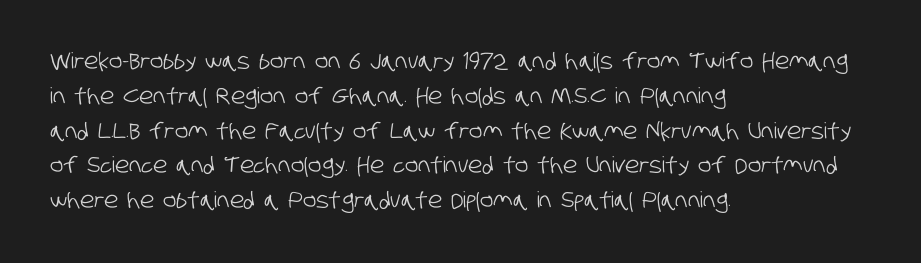
Check under the words: just untouched page. The rendering keeps characters at their native spacing. Successive baselines arrive at the customary interval. The typesetter chose a ragged-right arrangement here.
